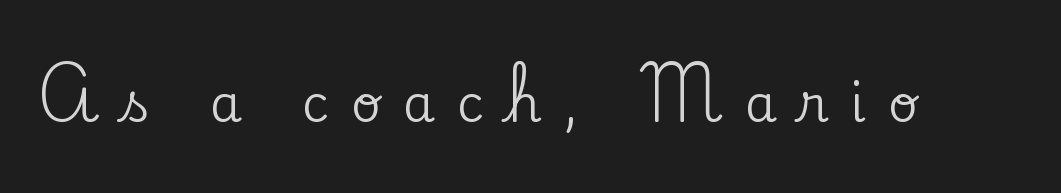
Q: Is the text italic (slanted)? A: No, it is upright.
Q: Is the typeface a serif or a sans-serif typeface? A: Serif.
Q: Is the text underlined? A: No.
Q: Is the spacing between letters normal or unusually wide? A: Unusually wide.
Q: Width (condensed, normal, or wide)? A: Normal.
Q: Stroke contrast? A: Low.
Q: x-height? A: Small.
Q: Monospaced? A: No.
